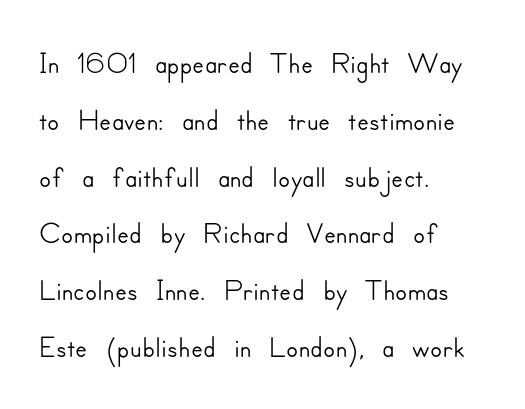
Q: Is the text italic (slanted)? A: No, it is upright.
Q: Is the typeface a serif or a sans-serif typeface? A: Sans-serif.
Q: Is the text underlined? A: No.
Q: How is the paragraph aligned? A: Left-aligned.
Q: Is the spacing between letters normal or unusually wide? A: Normal.
Q: Is the spacing between lines tight, normal or loose? A: Normal.
Q: Width (condensed, normal, or wide)? A: Normal.
Q: Stroke contrast? A: Low.
Q: x-height? A: Small.
Q: Monospaced? A: No.
